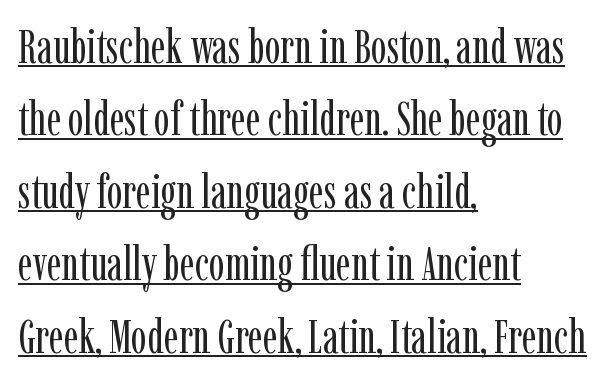
Q: Is the text bold? A: No.
Q: Is the text italic (slanted)? A: No, it is upright.
Q: Is the typeface a serif or a sans-serif typeface? A: Serif.
Q: Is the text underlined? A: Yes.
Q: How is the paragraph aligned? A: Left-aligned.
Q: Is the spacing between letters normal or unusually wide? A: Normal.
Q: Is the spacing between lines tight, normal or loose? A: Normal.
Q: Width (condensed, normal, or wide)? A: Condensed.
Q: Stroke contrast? A: Low.
Q: x-height? A: Medium.
Q: Monospaced? A: No.
